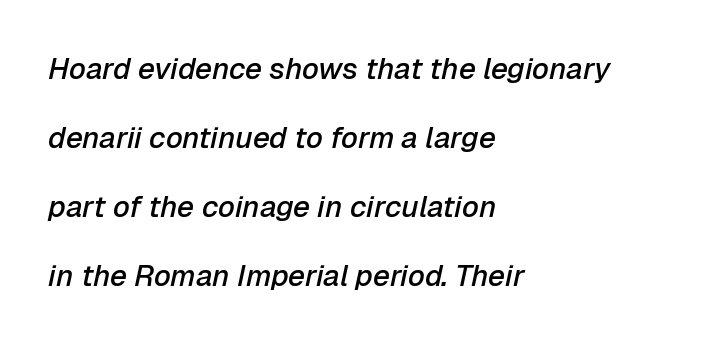
{"italic": "yes", "lean": "right", "slant_degrees": 12, "bold": "semi", "weight": "semibold", "width": "normal", "stroke_contrast": "low", "x_height": "medium", "monospaced": "no", "underline": "no", "align": "left", "line_spacing": "loose", "line_spacing_ratio": 2.3, "letter_spacing": "normal", "letter_spacing_em": 0.0, "glyph_px": 30}
